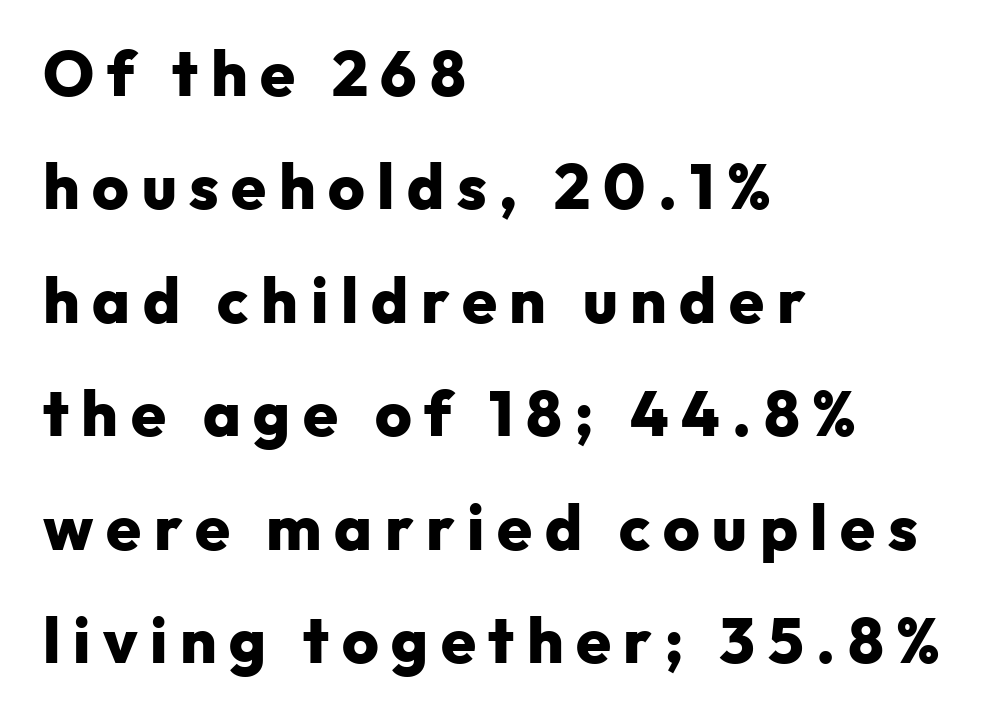
The image shows 63 px heavy sans-serif type, upright; set left-aligned, line spacing 1.8x, unusually wide letter spacing (+0.2 em), not underlined; low stroke contrast and a medium x-height.
